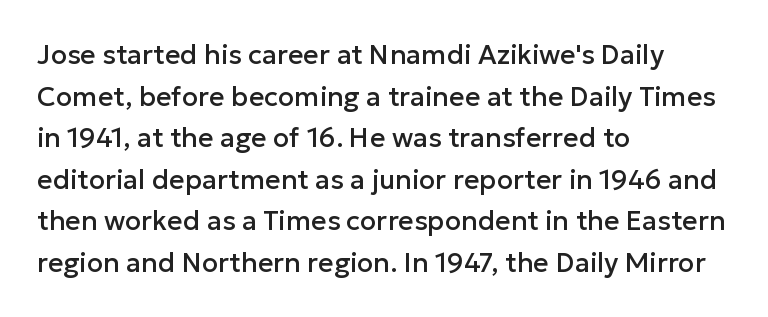
Q: Is the text italic (slanted)? A: No, it is upright.
Q: Is the text underlined? A: No.
Q: How is the paragraph aligned? A: Left-aligned.
Q: Is the spacing between letters normal or unusually wide? A: Normal.
Q: Is the spacing between lines tight, normal or loose? A: Normal.
